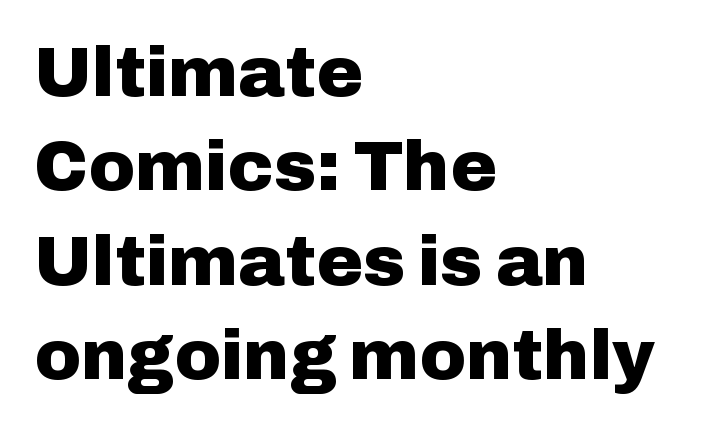
Q: Is the text bold? A: Yes.
Q: Is the text italic (slanted)? A: No, it is upright.
Q: Is the typeface a serif or a sans-serif typeface? A: Sans-serif.
Q: Is the text underlined? A: No.
Q: How is the paragraph aligned? A: Left-aligned.
Q: Is the spacing between letters normal or unusually wide? A: Normal.
Q: Is the spacing between lines tight, normal or loose? A: Normal.
Q: Width (condensed, normal, or wide)? A: Normal.
Q: Stroke contrast? A: Low.
Q: x-height? A: Medium.
Q: Monospaced? A: No.
